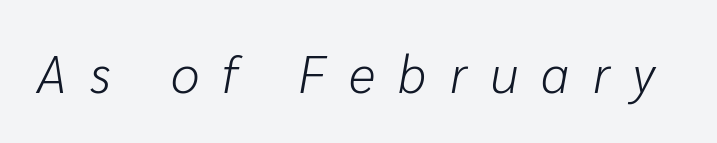
{"italic": "yes", "lean": "right", "slant_degrees": 10, "bold": "no", "weight": "light", "width": "normal", "stroke_contrast": "low", "x_height": "medium", "monospaced": "no", "underline": "no", "letter_spacing": "wide", "letter_spacing_em": 0.45, "glyph_px": 52}
